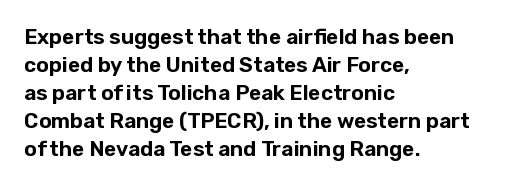
The image shows 21 px text type, upright; set left-aligned, normal line spacing (1.33x), normal letter spacing, not underlined.
